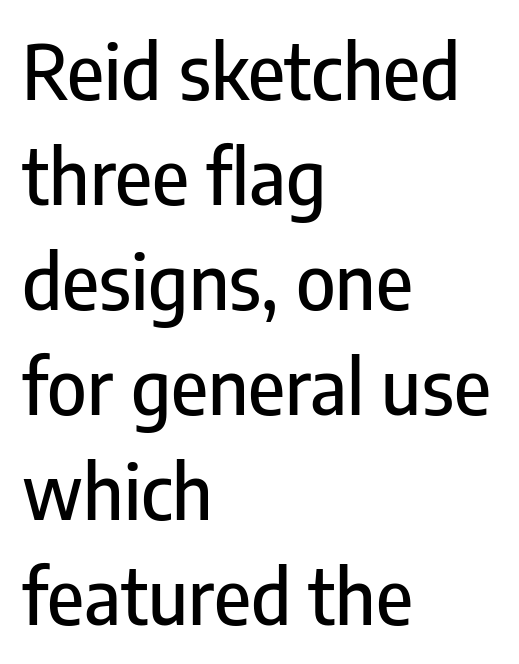
Each row of text sits above clean, open space. The rendering anchors every line to the left-hand side. Does extra space separate the letters? No, they use regular spacing. Is this a fixed-width face? No — the glyphs have proportional, varying widths.
